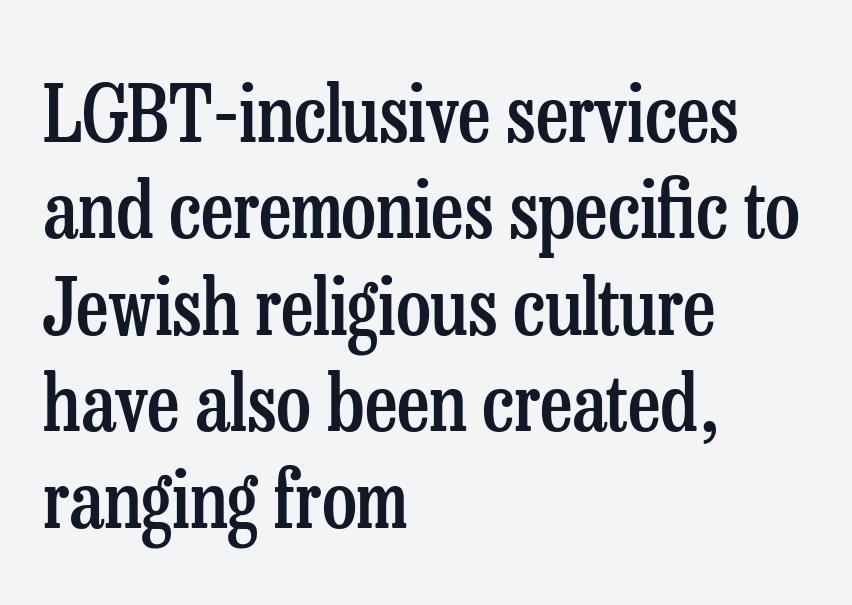
{"serif": "yes", "italic": "no", "bold": "semi", "weight": "semibold", "width": "condensed", "stroke_contrast": "low", "x_height": "medium", "monospaced": "no", "underline": "no", "align": "left", "line_spacing_ratio": 1.22, "letter_spacing": "normal", "letter_spacing_em": 0.0, "glyph_px": 79}
